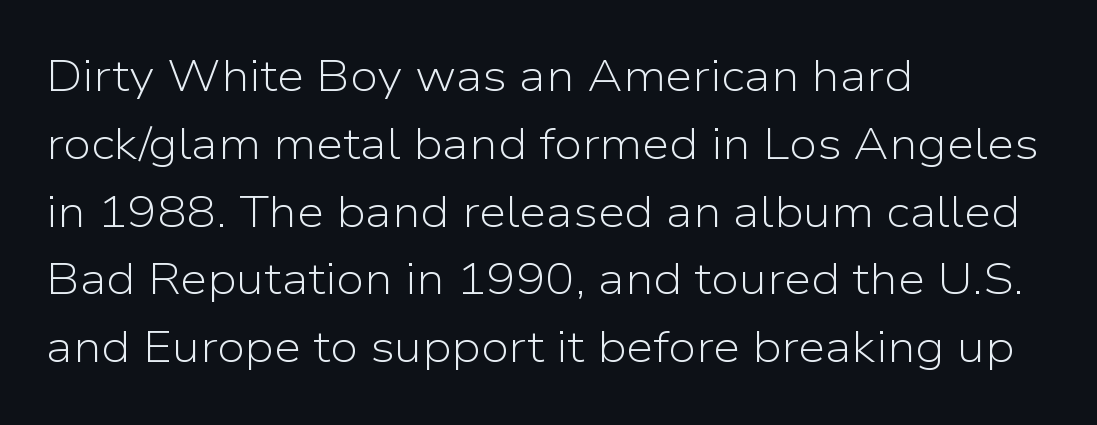
Q: Is the text bold? A: No.
Q: Is the text italic (slanted)? A: No, it is upright.
Q: Is the typeface a serif or a sans-serif typeface? A: Sans-serif.
Q: Is the text underlined? A: No.
Q: How is the paragraph aligned? A: Left-aligned.
Q: Is the spacing between letters normal or unusually wide? A: Normal.
Q: Is the spacing between lines tight, normal or loose? A: Normal.
Q: Width (condensed, normal, or wide)? A: Normal.
Q: Stroke contrast? A: Low.
Q: x-height? A: Medium.
Q: Monospaced? A: No.
